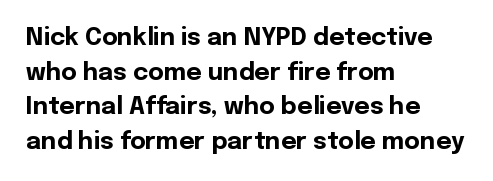
Rule under the text: the space is simply empty. Nothing unusual about the tracking: characters are spaced as the font intends. Leading: standard. This sample uses an upright cut, with every glyph sitting square on the baseline. Set as a true bold cut, around the 700 mark. Line beginnings align vertically; line endings do not.
